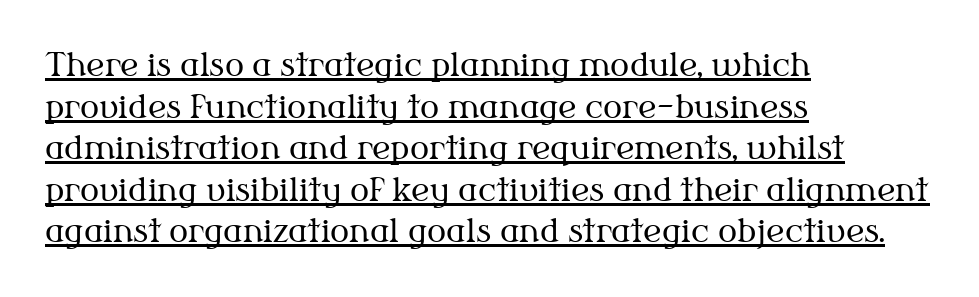
{"serif": "yes", "italic": "no", "bold": "no", "weight": "regular", "width": "normal", "stroke_contrast": "medium", "x_height": "medium", "monospaced": "no", "underline": "yes", "align": "left", "line_spacing": "normal", "line_spacing_ratio": 1.3, "letter_spacing": "normal", "letter_spacing_em": 0.0, "glyph_px": 32}
